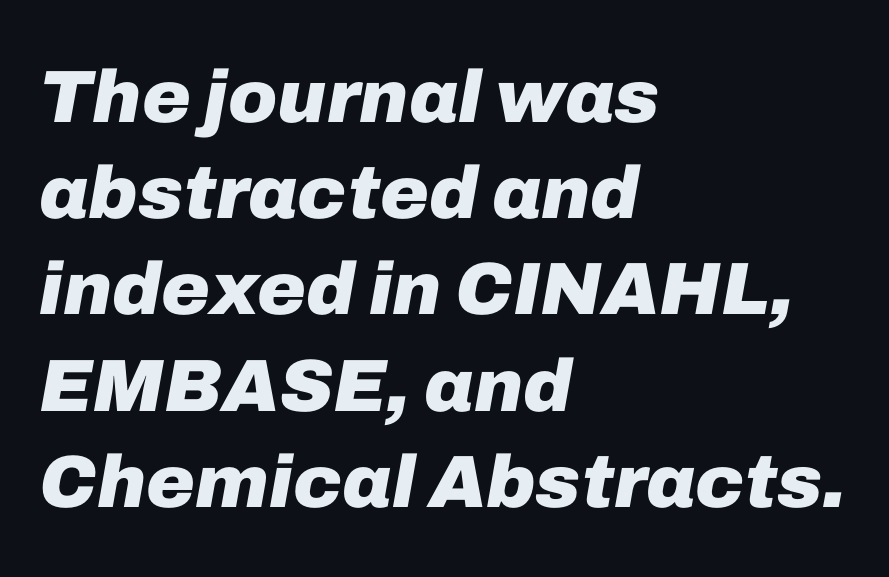
Q: Is the text bold? A: Yes.
Q: Is the text italic (slanted)? A: Yes, it leans right by about 10 degrees.
Q: Is the text underlined? A: No.
Q: How is the paragraph aligned? A: Left-aligned.
Q: Is the spacing between letters normal or unusually wide? A: Normal.
Q: Is the spacing between lines tight, normal or loose? A: Normal.
Q: Width (condensed, normal, or wide)? A: Normal.
Q: Stroke contrast? A: Low.
Q: x-height? A: Medium.
Q: Monospaced? A: No.
